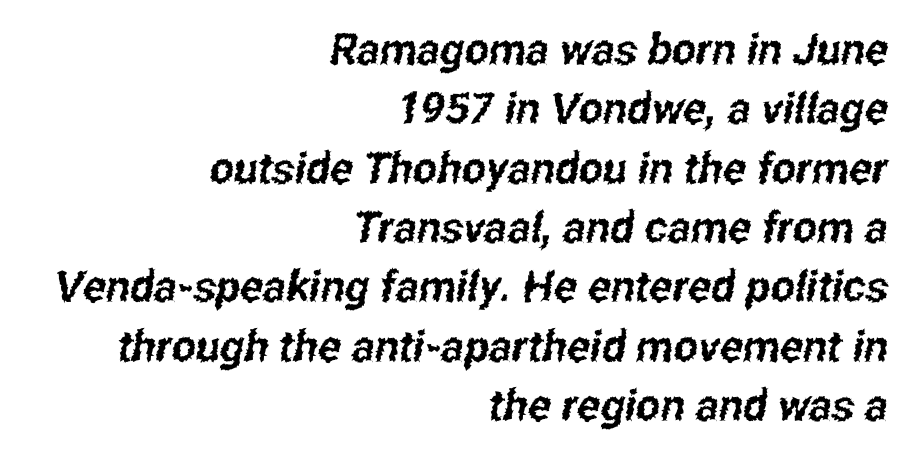
{"serif": "no", "width": "condensed", "stroke_contrast": "low", "x_height": "medium", "monospaced": "no", "underline": "no", "align": "right", "line_spacing": "normal", "line_spacing_ratio": 1.38, "letter_spacing": "normal", "letter_spacing_em": 0.0, "glyph_px": 43}
